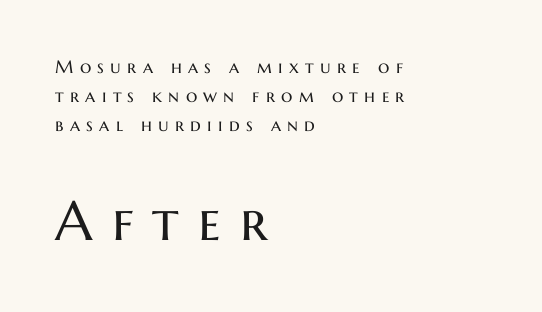
Q: Is the text bold? A: No.
Q: Is the text italic (slanted)? A: No, it is upright.
Q: Is the typeface a serif or a sans-serif typeface? A: Sans-serif.
Q: Is the text underlined? A: No.
Q: How is the paragraph aligned? A: Left-aligned.
Q: Is the spacing between letters normal or unusually wide? A: Unusually wide.
Q: Is the spacing between lines tight, normal or loose? A: Normal.
Q: Which block of text is set in a larger size, the first (top) or the second (bottom)? A: The second (bottom) one.
Q: Width (condensed, normal, or wide)? A: Normal.
Q: Stroke contrast? A: Medium.
Q: x-height? A: Medium.
Q: Monospaced? A: No.
